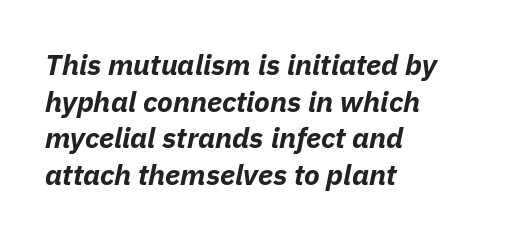
{"italic": "yes", "lean": "right", "slant_degrees": 11, "bold": "yes", "weight": "bold", "width": "normal", "stroke_contrast": "low", "x_height": "medium", "monospaced": "no", "underline": "no", "align": "left", "line_spacing": "normal", "line_spacing_ratio": 1.26, "letter_spacing": "normal", "letter_spacing_em": 0.0, "glyph_px": 29}
